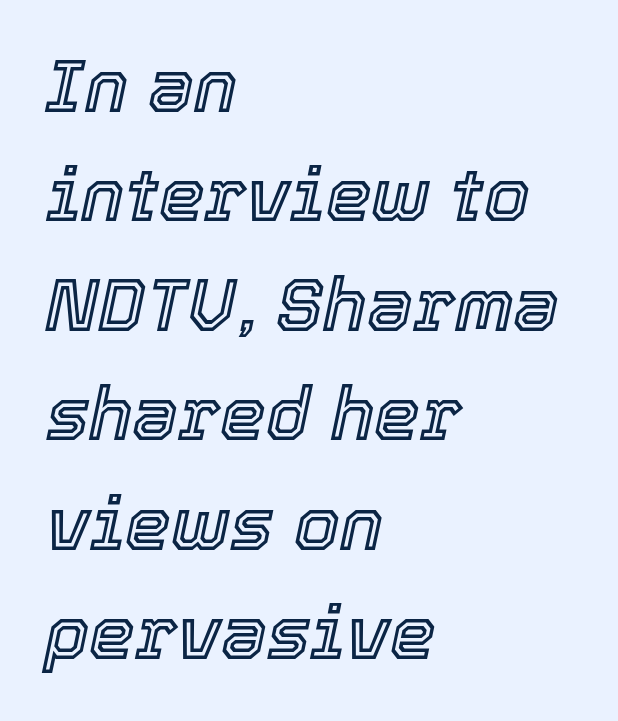
The image shows 73 px text type, italic (leaning right); set left-aligned, normal line spacing (1.5x), normal letter spacing, not underlined; a medium x-height.
